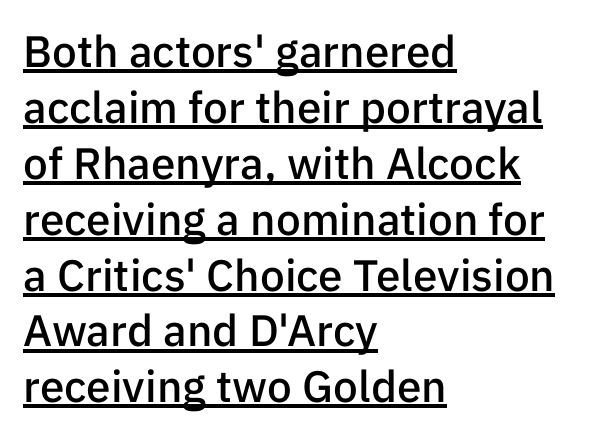
Q: Is the text bold? A: Semi-bold.
Q: Is the text italic (slanted)? A: No, it is upright.
Q: Is the typeface a serif or a sans-serif typeface? A: Sans-serif.
Q: Is the text underlined? A: Yes.
Q: How is the paragraph aligned? A: Left-aligned.
Q: Is the spacing between letters normal or unusually wide? A: Normal.
Q: Is the spacing between lines tight, normal or loose? A: Normal.
Q: Width (condensed, normal, or wide)? A: Normal.
Q: Stroke contrast? A: Low.
Q: x-height? A: Medium.
Q: Monospaced? A: No.
